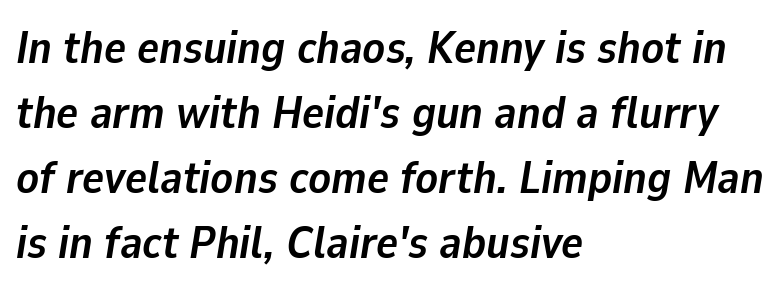
{"italic": "yes", "lean": "right", "slant_degrees": 9, "bold": "yes", "weight": "semibold", "width": "normal", "stroke_contrast": "low", "x_height": "medium", "monospaced": "no", "underline": "no", "align": "left", "line_spacing": "normal", "line_spacing_ratio": 1.41, "letter_spacing": "normal", "letter_spacing_em": 0.0, "glyph_px": 46}
